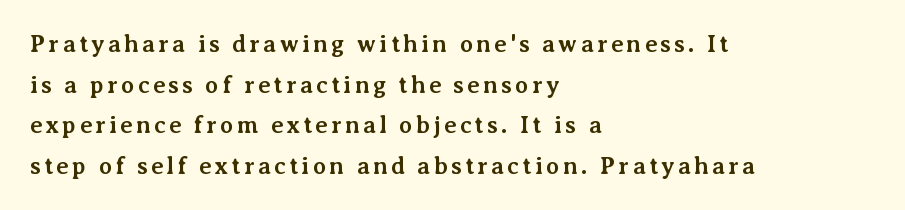
{"italic": "no", "bold": "yes", "underline": "no", "align": "left", "line_spacing": "normal", "line_spacing_ratio": 1.69, "glyph_px": 24}
